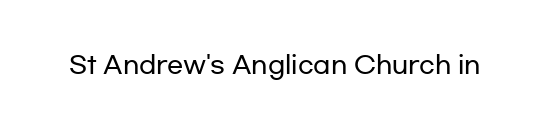
Observe the ordinary spacing: letters are neighbours, not strangers. Underline: absent. Rendered with straight, roman letterforms.
